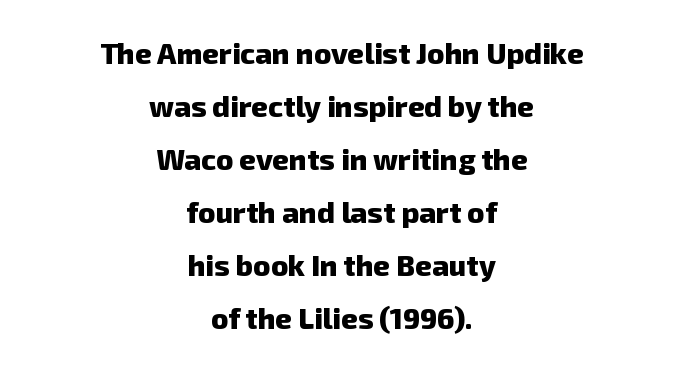
{"serif": "no", "bold": "yes", "weight": "heavy", "width": "normal", "stroke_contrast": "low", "x_height": "medium", "monospaced": "no", "underline": "no", "align": "center", "line_spacing_ratio": 1.83, "letter_spacing": "normal", "letter_spacing_em": 0.0, "glyph_px": 29}
